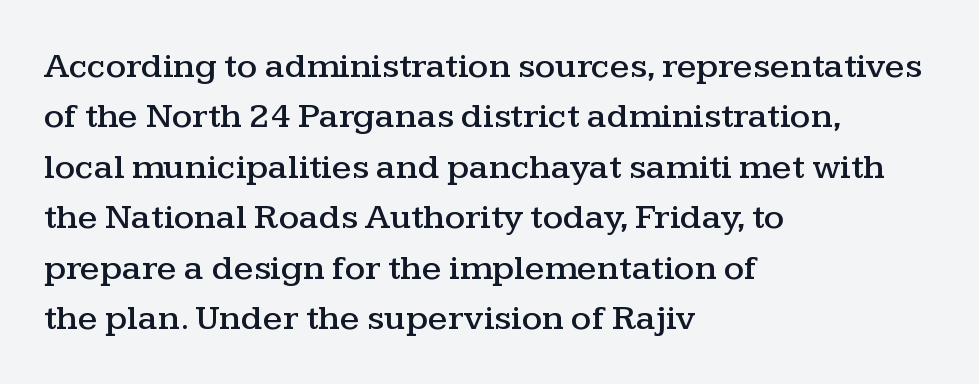
The image shows 36 px wide serif type, upright; set left-aligned, normal line spacing (1.4x), normal letter spacing, not underlined; medium stroke contrast and a medium x-height.
